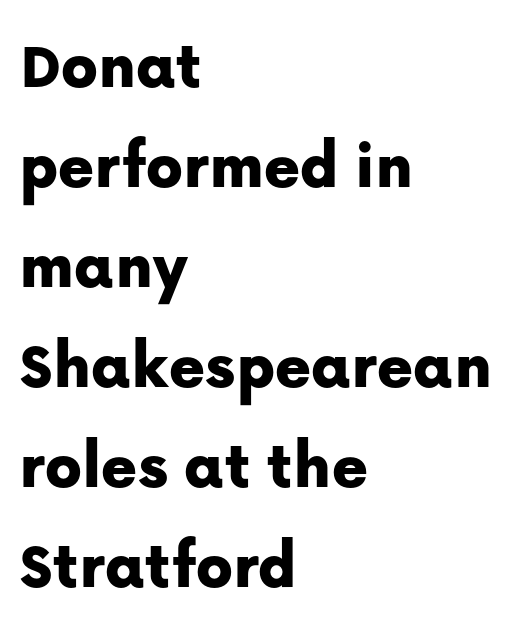
The image shows 68 px sans-serif type, upright; set left-aligned, normal line spacing (1.47x), normal letter spacing, not underlined; low stroke contrast and a medium x-height.
